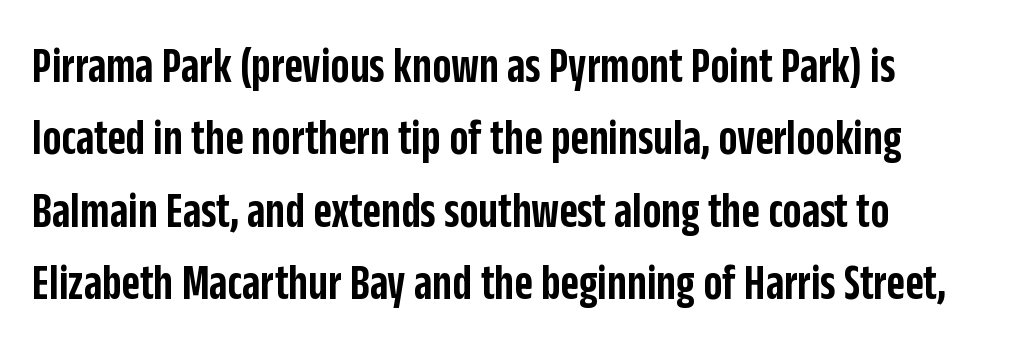
{"serif": "no", "italic": "no", "bold": "semi", "weight": "semibold", "width": "condensed", "stroke_contrast": "low", "x_height": "large", "monospaced": "no", "underline": "no", "align": "left", "line_spacing": "normal", "line_spacing_ratio": 1.45, "letter_spacing": "normal", "letter_spacing_em": 0.0, "glyph_px": 50}
